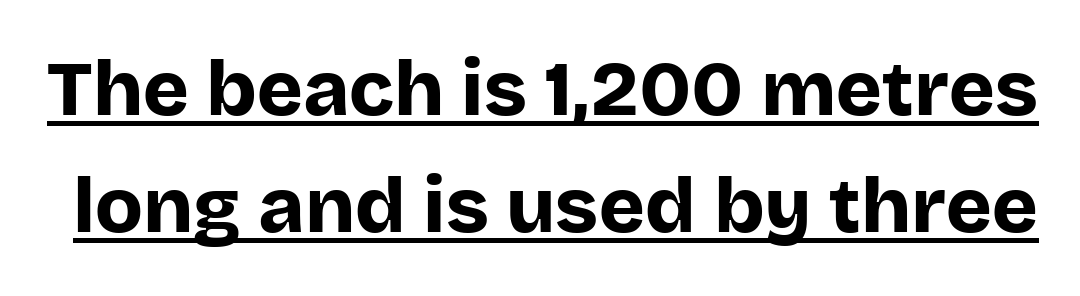
{"serif": "no", "italic": "no", "bold": "yes", "weight": "bold", "width": "normal", "stroke_contrast": "low", "x_height": "large", "monospaced": "no", "underline": "yes", "line_spacing": "normal", "line_spacing_ratio": 1.5, "letter_spacing": "normal", "letter_spacing_em": 0.0, "glyph_px": 78}
